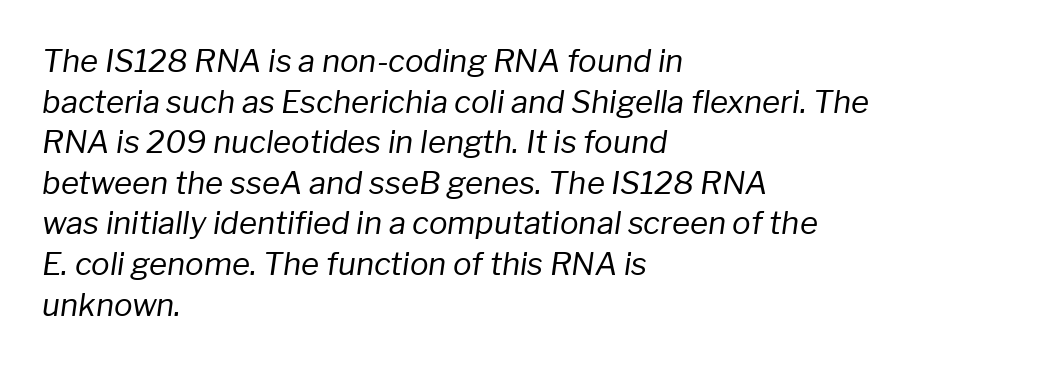
Is the block centered? No — it sits flush against the left margin. Italic? Definitely — the glyphs are oblique. Think of a printed novel: that variable character pitch is what you see here. The glyphs are unaccompanied by any horizontal stroke below them. The letters sit at their default tracking, neither squeezed nor spread.
